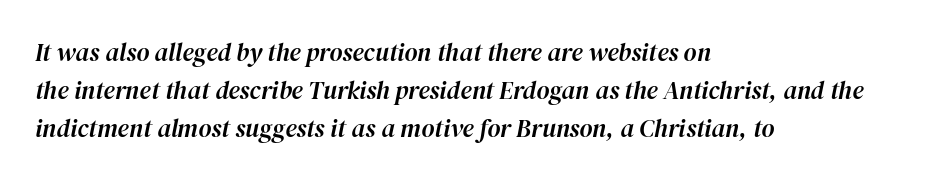
Italic: yes, the glyphs are oblique. The block of text has a typical density, with ordinary space between rows. Has an underline been added? It has not. Caption: multi-line text, flush left, ragged right.
